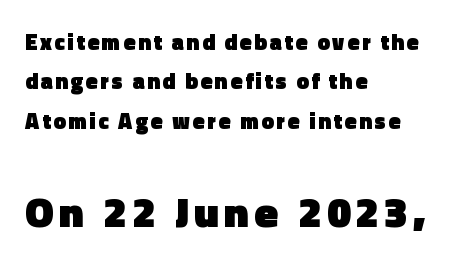
Q: Is the text bold? A: Yes.
Q: Is the text italic (slanted)? A: No, it is upright.
Q: Is the typeface a serif or a sans-serif typeface? A: Sans-serif.
Q: Is the text underlined? A: No.
Q: How is the paragraph aligned? A: Left-aligned.
Q: Which block of text is set in a larger size, the first (top) or the second (bottom)? A: The second (bottom) one.
Q: Width (condensed, normal, or wide)? A: Normal.
Q: x-height? A: Medium.
Q: Monospaced? A: No.
